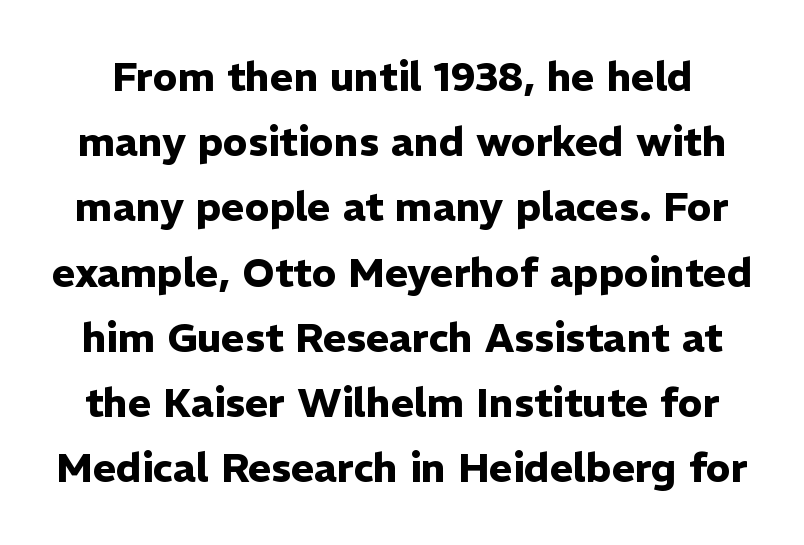
The image shows 40 px heavy sans-serif type, upright; set normal line spacing (1.63x), normal letter spacing, not underlined; low stroke contrast and a medium x-height.
